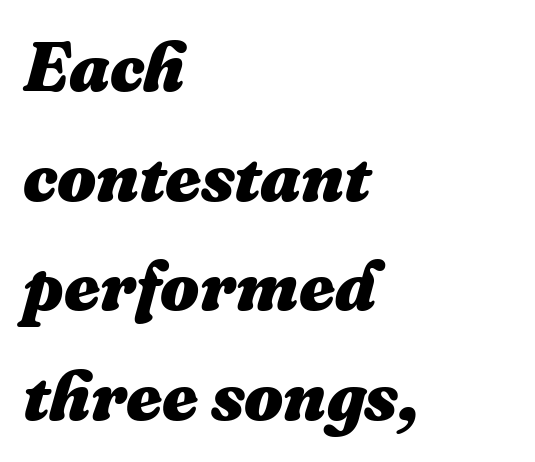
The image shows 69 px heavy type, italic (leaning right); set left-aligned, normal line spacing (1.59x), normal letter spacing, not underlined; medium stroke contrast and a medium x-height.
